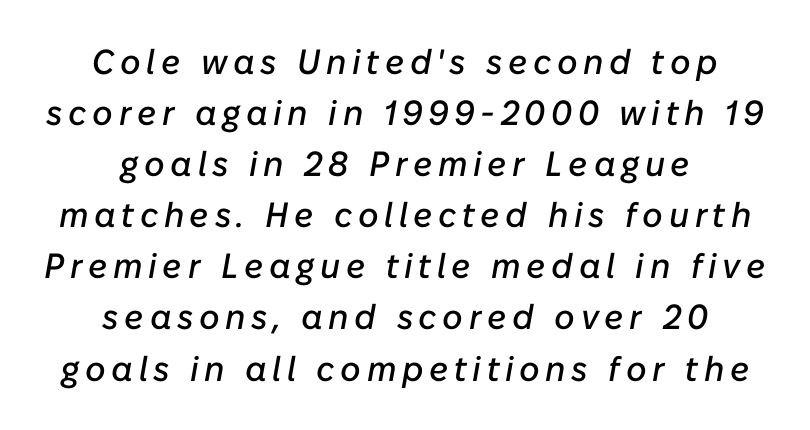
Q: Is the text italic (slanted)? A: Yes, it leans right by about 10 degrees.
Q: Is the text underlined? A: No.
Q: How is the paragraph aligned? A: Centered.
Q: Is the spacing between lines tight, normal or loose? A: Normal.
Q: Width (condensed, normal, or wide)? A: Normal.
Q: Stroke contrast? A: Low.
Q: x-height? A: Medium.
Q: Monospaced? A: No.
